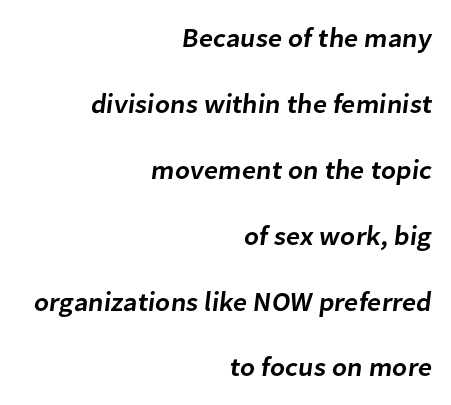
{"bold": "semi", "underline": "no", "align": "right", "line_spacing": "loose", "line_spacing_ratio": 2.44, "letter_spacing": "normal", "letter_spacing_em": 0.0, "glyph_px": 27}
